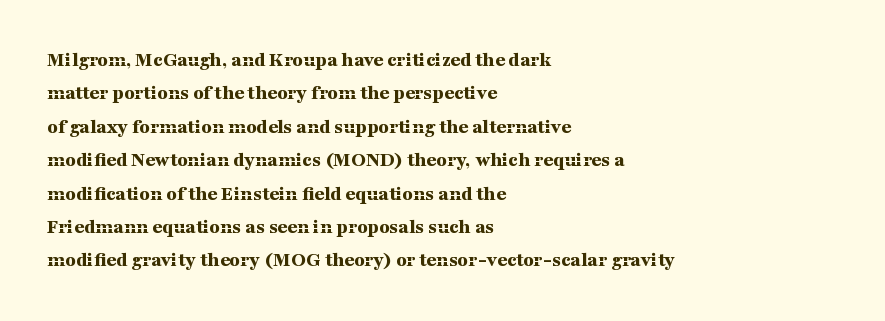
The image shows 21 px bold type, upright; set left-aligned, normal line spacing (1.59x), normal letter spacing, not underlined.
